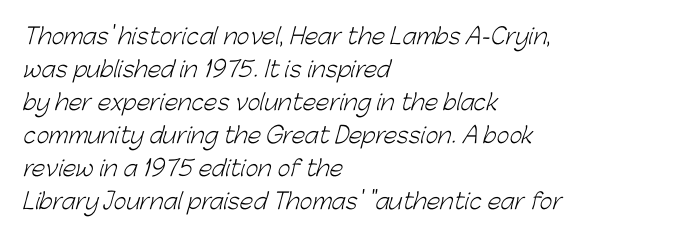
{"bold": "no", "underline": "no", "align": "left", "line_spacing": "normal", "line_spacing_ratio": 1.5, "letter_spacing": "normal", "letter_spacing_em": 0.0, "glyph_px": 22}
